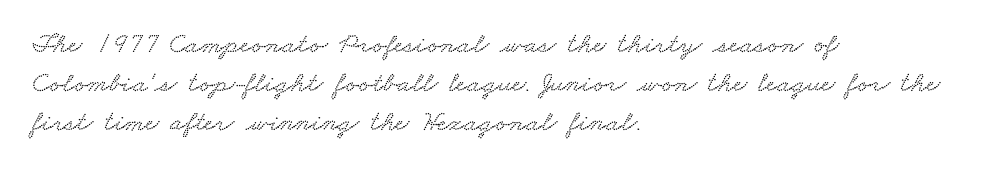
{"width": "wide", "stroke_contrast": "low", "x_height": "small", "monospaced": "no", "underline": "no", "align": "left", "line_spacing": "normal", "line_spacing_ratio": 1.35, "letter_spacing": "normal", "letter_spacing_em": 0.0, "glyph_px": 29}
